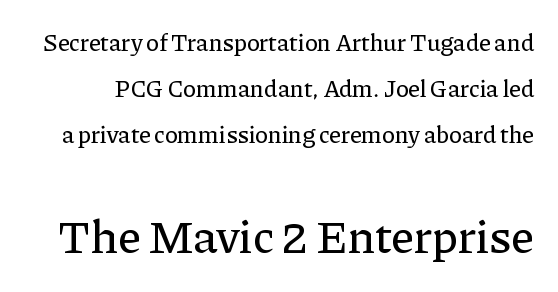
{"serif": "yes", "italic": "no", "width": "normal", "stroke_contrast": "low", "x_height": "medium", "monospaced": "no", "underline": "no", "line_spacing": "loose", "line_spacing_ratio": 1.92, "letter_spacing": "normal", "letter_spacing_em": 0.0, "larger_block": "second", "size_ratio": 1.96, "glyph_px": 47}
